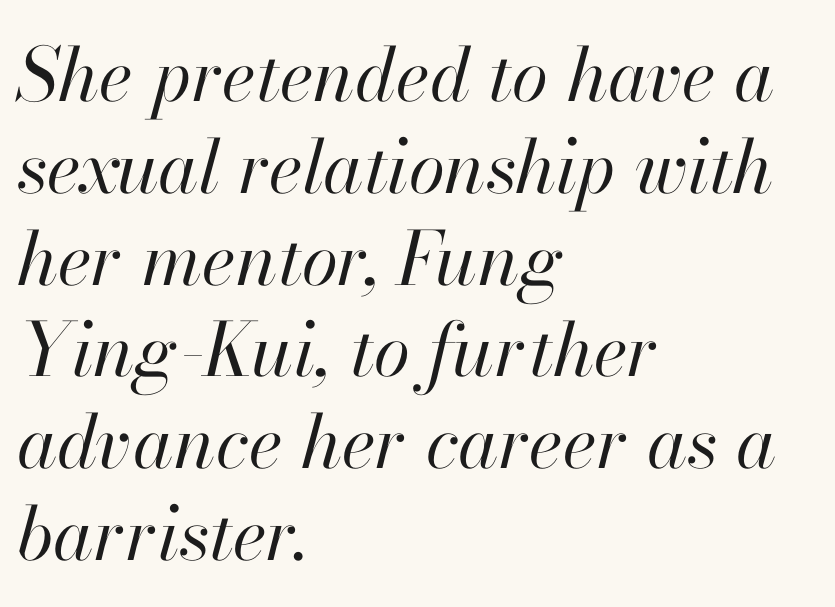
The type is set solid horizontally, with unmodified tracking. This is oblique type, the kind used for emphasis or titles. This sample has the flowing, uneven cadence of proportional lettering. Stroke mass is kept to a normal reading level or below. The area under the type is left untouched.
